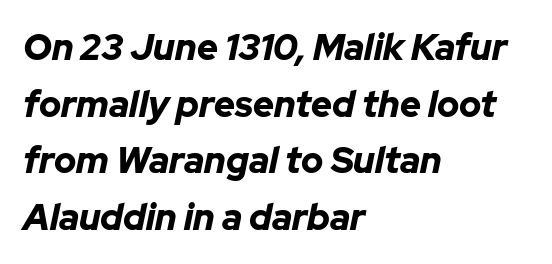
The image shows 36 px bold type, italic (leaning right); set left-aligned, normal line spacing (1.57x), normal letter spacing, not underlined; low stroke contrast and a medium x-height.
